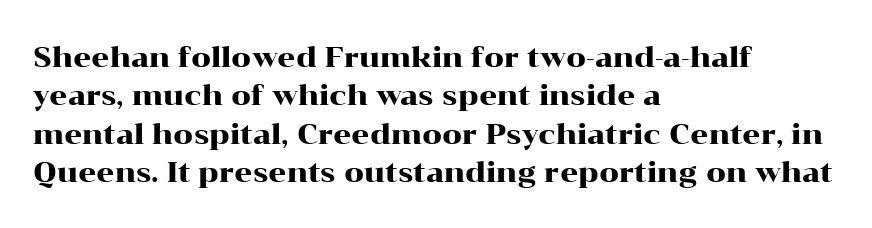
Q: Is the text italic (slanted)? A: No, it is upright.
Q: Is the typeface a serif or a sans-serif typeface? A: Serif.
Q: Is the text underlined? A: No.
Q: How is the paragraph aligned? A: Left-aligned.
Q: Is the spacing between letters normal or unusually wide? A: Normal.
Q: Is the spacing between lines tight, normal or loose? A: Normal.
Q: Width (condensed, normal, or wide)? A: Wide.
Q: Stroke contrast? A: High.
Q: x-height? A: Medium.
Q: Monospaced? A: No.
